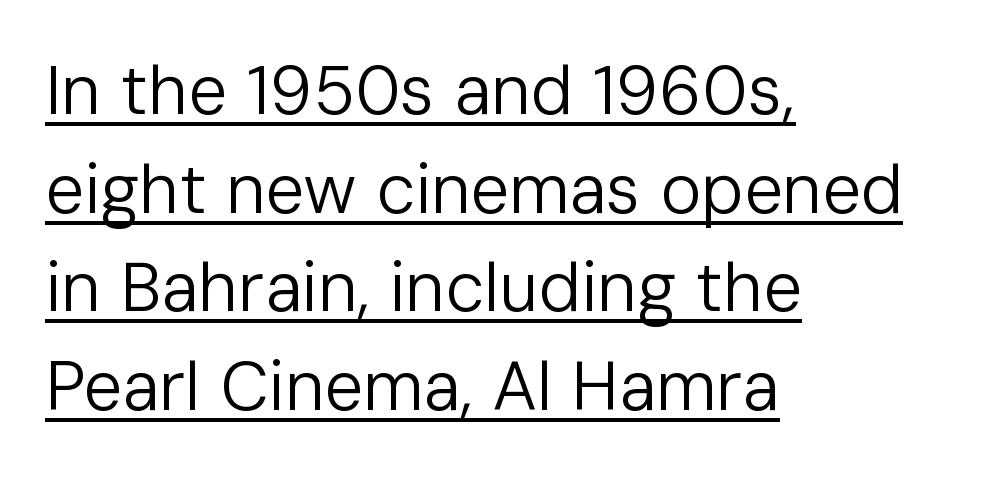
The face used here appears with an underline applied. The typesetter chose a ragged-right arrangement here. Short note: letters normally spaced. The rendering uses natural spacing where letterforms have individual widths. How would I describe the line gaps? Plain and ordinary. These glyphs show unthickened strokes, regular width or finer.
